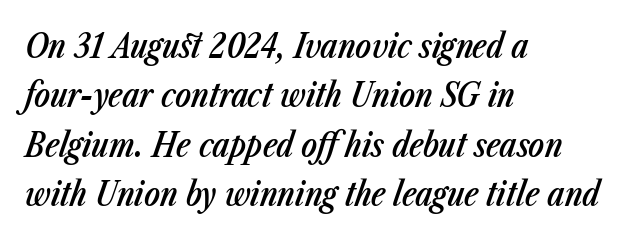
Q: Is the text bold? A: Semi-bold.
Q: Is the text italic (slanted)? A: Yes, it leans right by about 23 degrees.
Q: Is the text underlined? A: No.
Q: How is the paragraph aligned? A: Left-aligned.
Q: Is the spacing between letters normal or unusually wide? A: Normal.
Q: Is the spacing between lines tight, normal or loose? A: Normal.
Q: Width (condensed, normal, or wide)? A: Condensed.
Q: Stroke contrast? A: Low.
Q: x-height? A: Medium.
Q: Monospaced? A: No.
